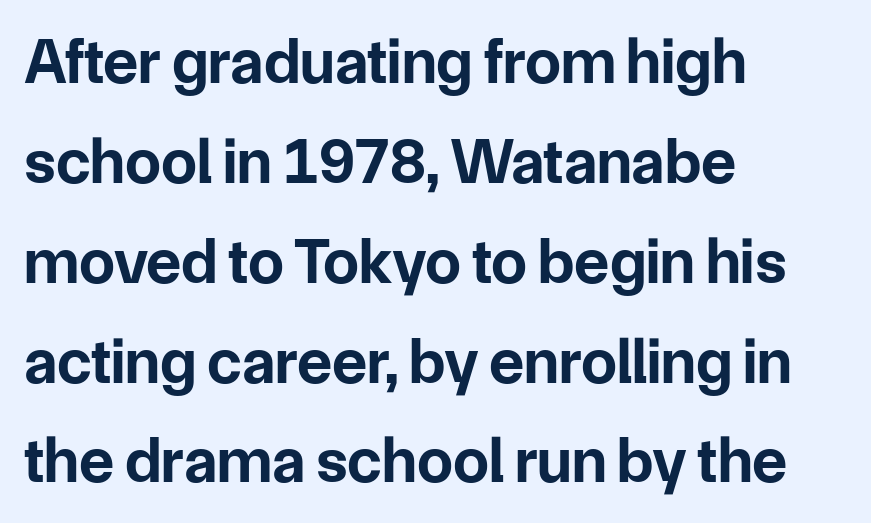
The image shows 64 px bold sans-serif type, upright; set left-aligned, normal line spacing (1.56x), normal letter spacing, not underlined; low stroke contrast and a medium x-height.
